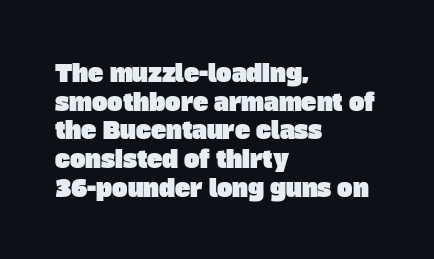
The image shows 23 px text type; set left-aligned, normal line spacing (1.25x), normal letter spacing, not underlined.
